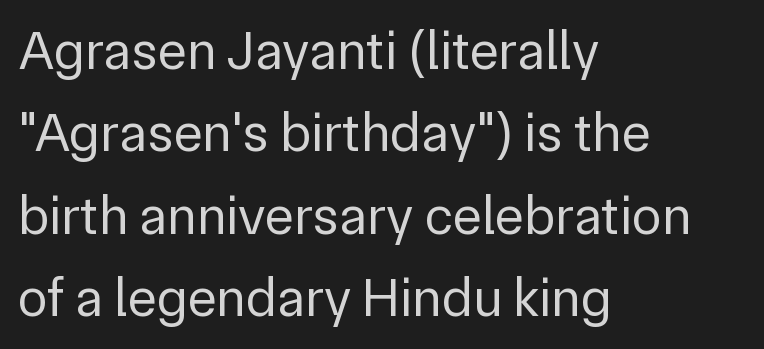
The image shows 55 px regular-weight sans-serif type, upright; set left-aligned, normal line spacing (1.5x), normal letter spacing, not underlined; low stroke contrast and a medium x-height.
